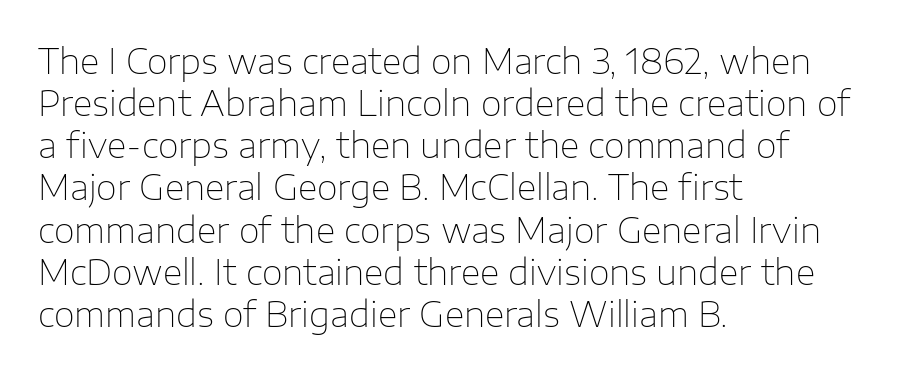
{"serif": "no", "italic": "no", "bold": "no", "weight": "thin", "width": "normal", "stroke_contrast": "low", "x_height": "medium", "monospaced": "no", "underline": "no", "align": "left", "line_spacing_ratio": 1.24, "letter_spacing": "normal", "letter_spacing_em": 0.0, "glyph_px": 34}
